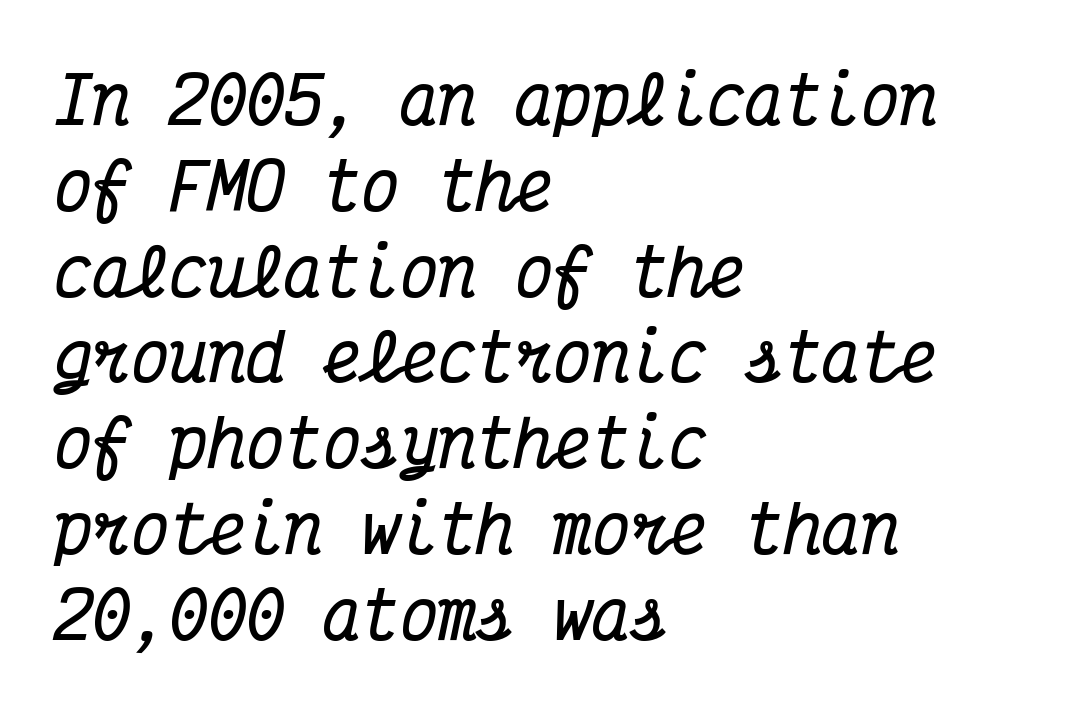
The font family rendered here belongs to the serif group. The space between consecutive lines is moderate. The rendering keeps characters at their native spacing. Compared with an ordinary text face, these strokes are far heavier — a full bold. The rendering anchors every line to the left-hand side. Beneath every word, the page is bare.
